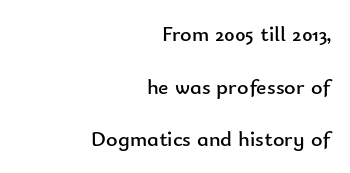
Each row of text sits above clean, open space. Short note: letters normally spaced. Leading is clearly above the norm, producing a sparse column. Every row of glyphs terminates at an identical x-position on the right.
